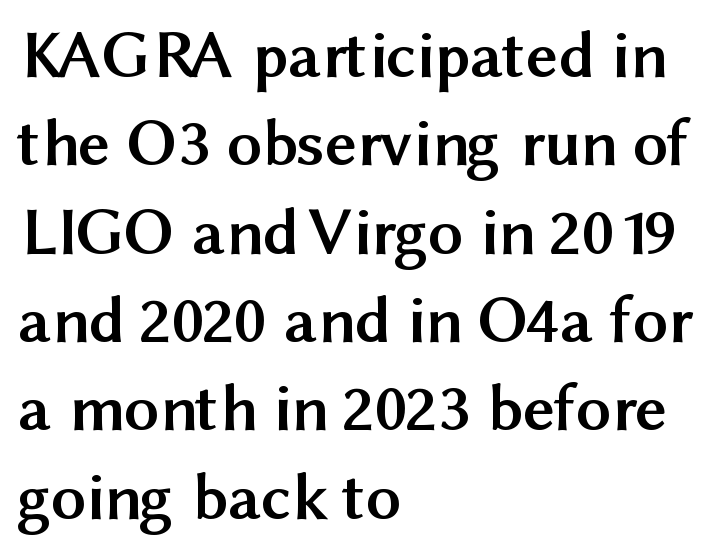
{"serif": "no", "italic": "no", "bold": "yes", "weight": "semibold", "width": "normal", "stroke_contrast": "medium", "x_height": "medium", "monospaced": "no", "underline": "no", "align": "left", "line_spacing": "normal", "line_spacing_ratio": 1.28, "letter_spacing": "normal", "letter_spacing_em": 0.0, "glyph_px": 69}
